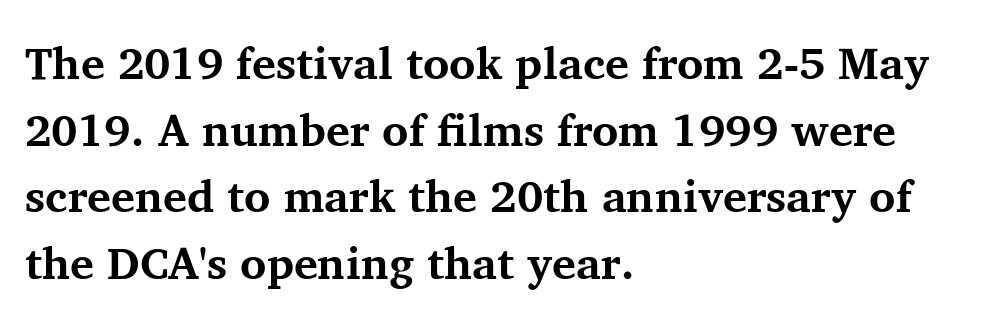
Does extra space separate the letters? No, they use regular spacing. These words are printed bold, with thick strokes throughout. In terms of posture, this sample is upright. Every row of glyphs begins at an identical x-position on the left.
